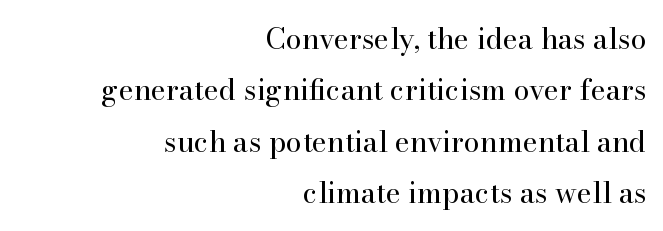
{"serif": "yes", "italic": "no", "bold": "no", "weight": "regular", "width": "normal", "stroke_contrast": "high", "x_height": "small", "monospaced": "no", "underline": "no", "align": "right", "line_spacing_ratio": 1.77, "letter_spacing": "normal", "letter_spacing_em": 0.0, "glyph_px": 29}
